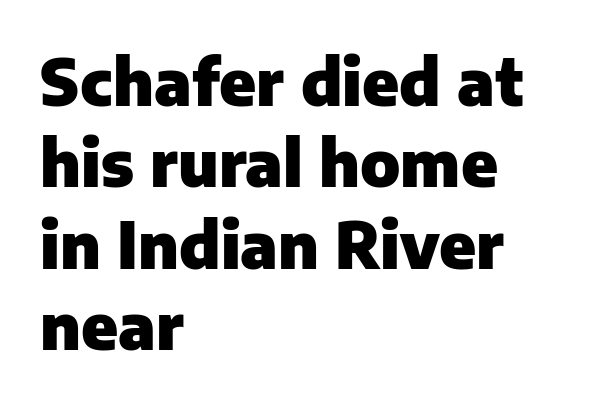
{"serif": "no", "italic": "no", "bold": "yes", "weight": "heavy", "width": "normal", "stroke_contrast": "low", "x_height": "medium", "monospaced": "no", "underline": "no", "align": "left", "line_spacing": "normal", "line_spacing_ratio": 1.27, "letter_spacing": "normal", "letter_spacing_em": 0.0, "glyph_px": 64}
